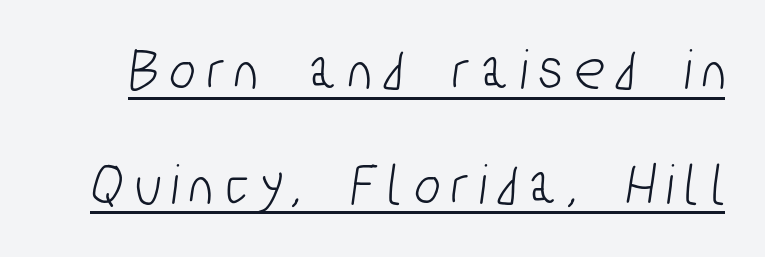
The image shows 60 px condensed sans-serif type; set loose line spacing (1.91x), unusually wide letter spacing (+0.21 em), underlined; low stroke contrast and a medium x-height.
